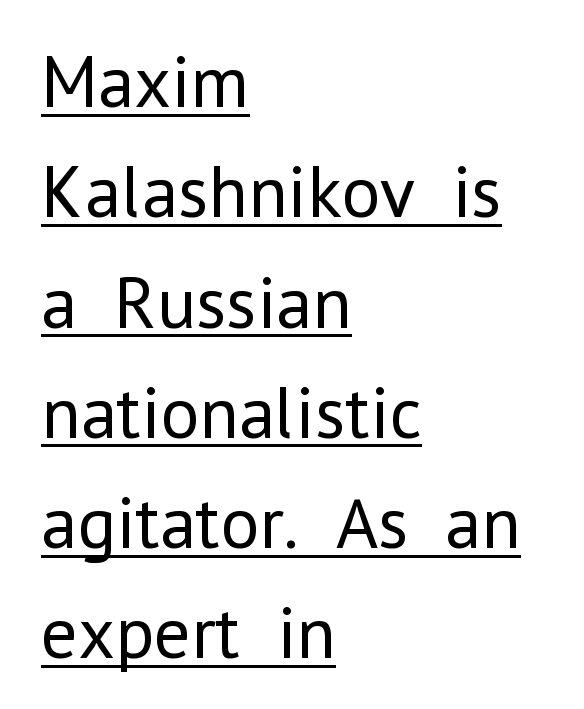
Q: Is the text bold? A: No.
Q: Is the text italic (slanted)? A: No, it is upright.
Q: Is the typeface a serif or a sans-serif typeface? A: Sans-serif.
Q: Is the text underlined? A: Yes.
Q: How is the paragraph aligned? A: Left-aligned.
Q: Is the spacing between letters normal or unusually wide? A: Normal.
Q: Is the spacing between lines tight, normal or loose? A: Normal.
Q: Width (condensed, normal, or wide)? A: Normal.
Q: Stroke contrast? A: Low.
Q: x-height? A: Medium.
Q: Monospaced? A: No.
